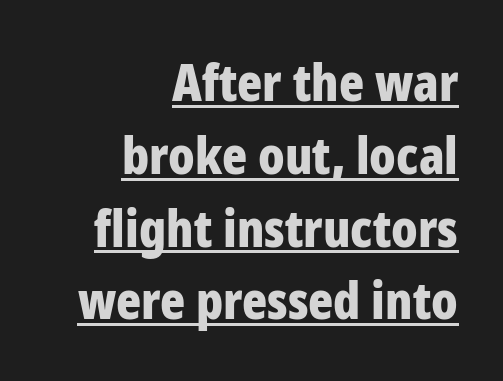
The image shows 52 px bold, condensed sans-serif type, upright; set right-aligned, normal line spacing (1.4x), normal letter spacing, underlined; low stroke contrast and a medium x-height.
